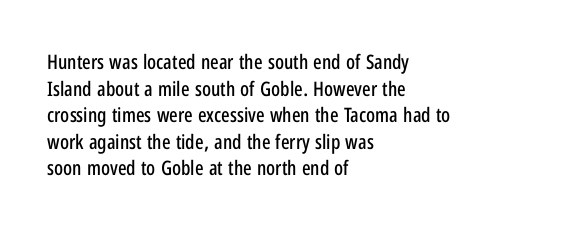
Which margin do the lines hug? The left one — the right edge is uneven. Do the letters lean? They stand straight. Students, note that the glyphs here touch the page at normal intervals. The block of text has a typical density, with ordinary space between rows. Unmarked baselines from the first word to the last.
